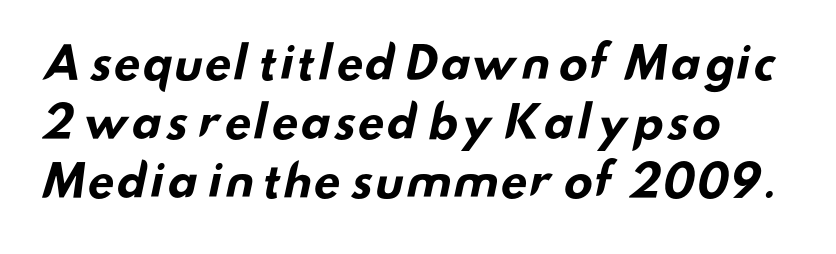
The image shows 44 px bold, wide sans-serif type; set normal line spacing (1.34x), normal letter spacing, not underlined; low stroke contrast and a small x-height.
